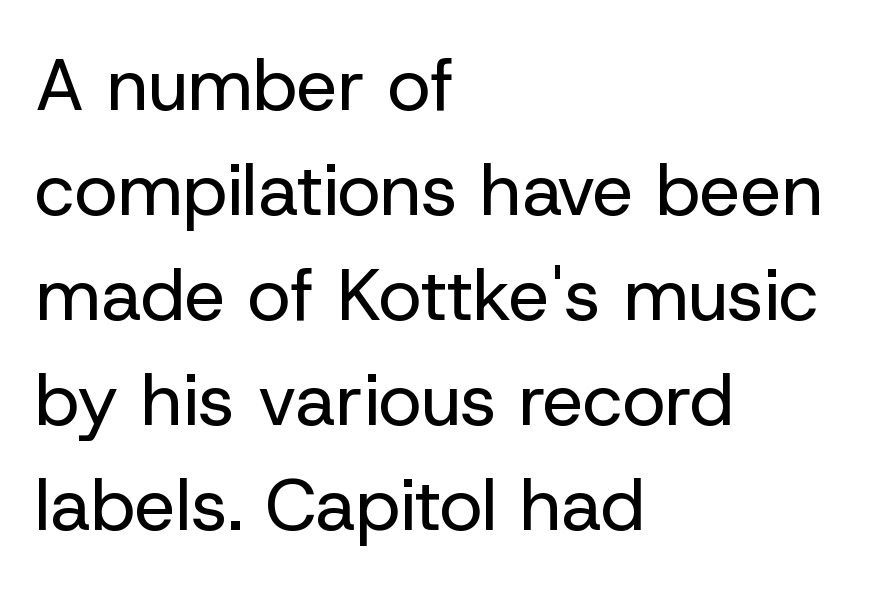
{"serif": "no", "italic": "no", "bold": "no", "weight": "regular", "width": "normal", "stroke_contrast": "low", "x_height": "medium", "monospaced": "no", "underline": "no", "align": "left", "line_spacing": "normal", "line_spacing_ratio": 1.44, "letter_spacing": "normal", "letter_spacing_em": 0.0, "glyph_px": 73}
